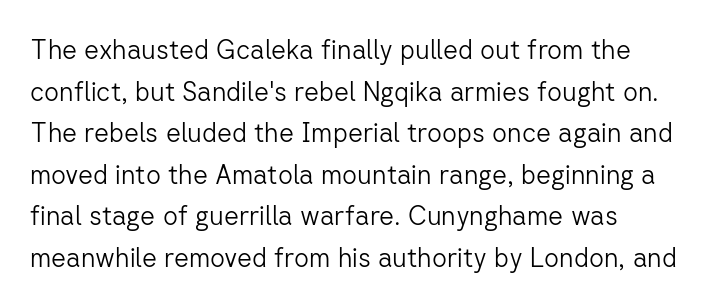
Q: Is the text bold? A: No.
Q: Is the text italic (slanted)? A: No, it is upright.
Q: Is the text underlined? A: No.
Q: Is the spacing between letters normal or unusually wide? A: Normal.
Q: Is the spacing between lines tight, normal or loose? A: Normal.
